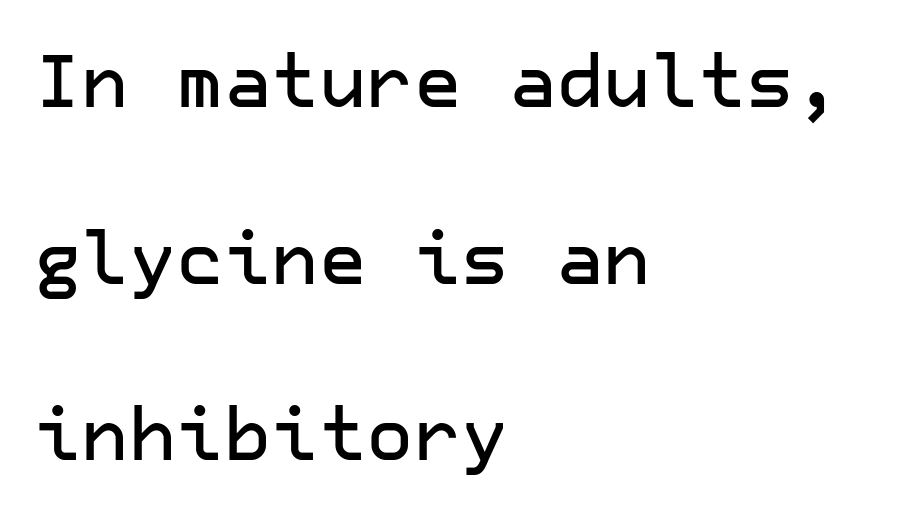
Check where the strokes stop: nothing finishes them off — pure sans. The baseline area is clear. Is the letter spacing exaggerated? No — it looks like the ordinary default. The lines in this sample share a left origin and differ only in where they stop. The type sits square on the baseline with zero lean.
